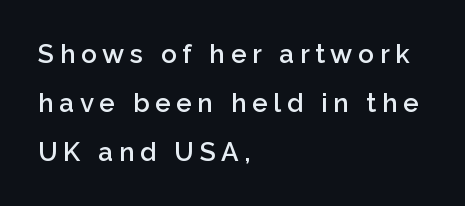
{"italic": "no", "bold": "semi", "underline": "no", "align": "left", "line_spacing_ratio": 1.88, "letter_spacing": "wide", "letter_spacing_em": 0.22, "glyph_px": 26}
